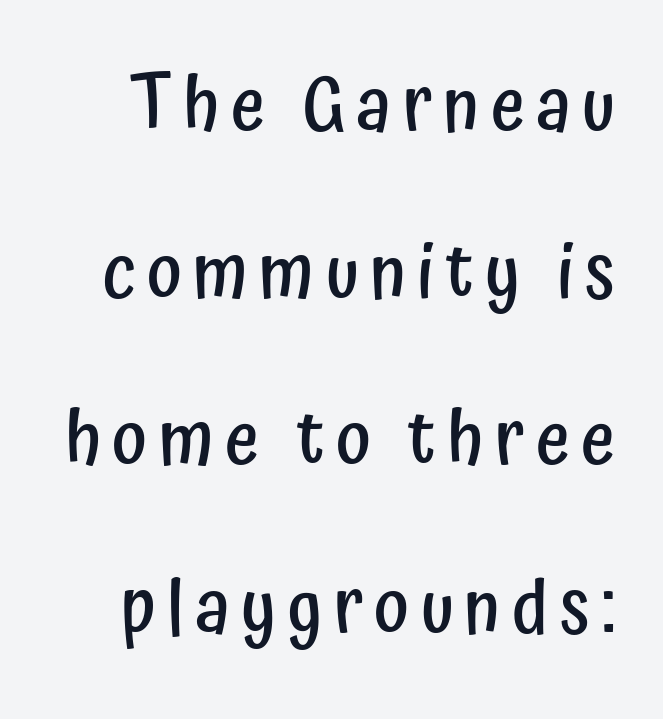
The image shows 74 px semibold, condensed sans-serif type, upright; set loose line spacing (2.26x), not underlined; low stroke contrast and a medium x-height.
